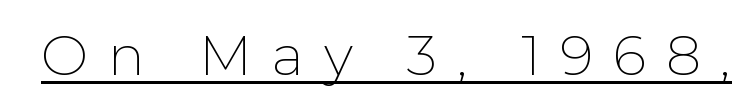
Q: Is the text bold? A: No.
Q: Is the text italic (slanted)? A: No, it is upright.
Q: Is the typeface a serif or a sans-serif typeface? A: Sans-serif.
Q: Is the text underlined? A: Yes.
Q: Is the spacing between letters normal or unusually wide? A: Unusually wide.
Q: Width (condensed, normal, or wide)? A: Normal.
Q: Stroke contrast? A: Low.
Q: x-height? A: Medium.
Q: Monospaced? A: No.
